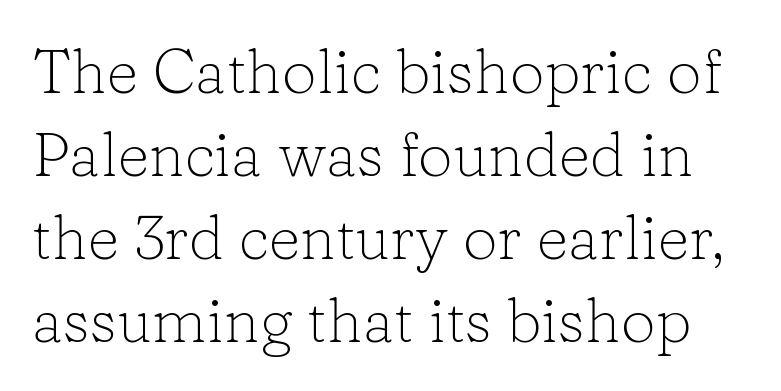
{"serif": "yes", "italic": "no", "bold": "no", "weight": "light", "width": "normal", "stroke_contrast": "low", "x_height": "medium", "monospaced": "no", "underline": "no", "line_spacing": "normal", "line_spacing_ratio": 1.34, "letter_spacing": "normal", "letter_spacing_em": 0.0, "glyph_px": 62}
